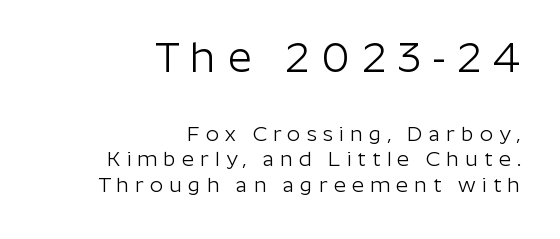
Upright lettering throughout. Has an underline been added? It has not. The letterforms stand isolated, each surrounded by extra space. Weight class: somewhere from thin through regular. Caption: upper text group enlarged, lower text group reduced. In terms of letterform style, serifs are entirely absent.
